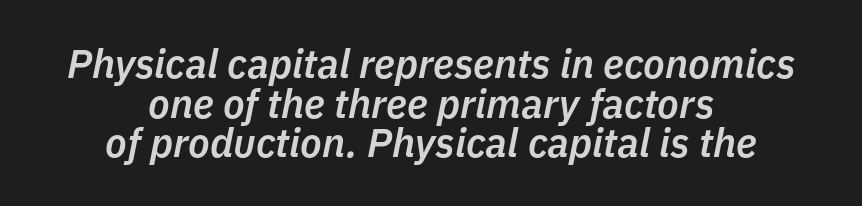
These lines keep a tight, regular rhythm from letter to letter. Leftover space on each line is divided equally before and after the words. Slant detected: the letters are inclined. One glance says dense: line gaps are narrower than usual. Caption: semibold face, moderately heavy strokes.
